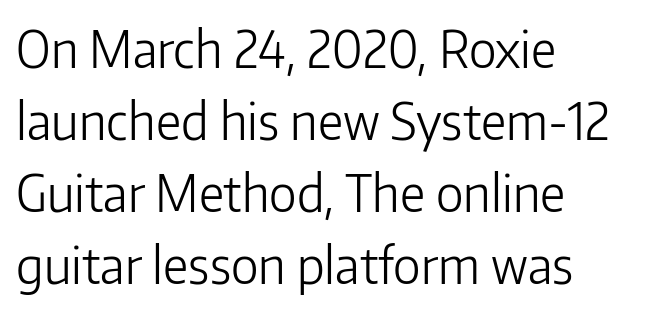
Any mark beneath the type? The region is blank. Heft: none added — not bold. No feet cap the strokes, marking this as sans-serif type. Does the leading feel generous? No, just average. The compositor pushed each line to the left boundary. You could call the tracking neutral — neither tight nor loose.
